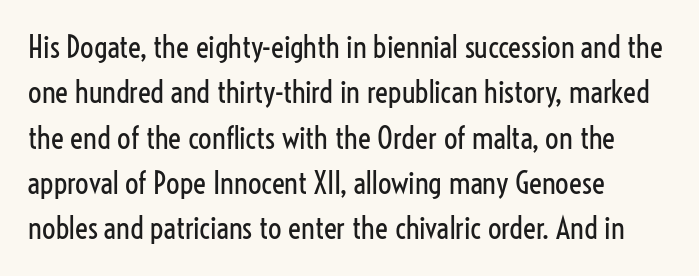
{"serif": "no", "italic": "no", "bold": "no", "weight": "regular", "width": "condensed", "stroke_contrast": "low", "x_height": "medium", "monospaced": "no", "underline": "no", "align": "left", "line_spacing": "normal", "line_spacing_ratio": 1.51, "letter_spacing": "normal", "letter_spacing_em": 0.0, "glyph_px": 30}
